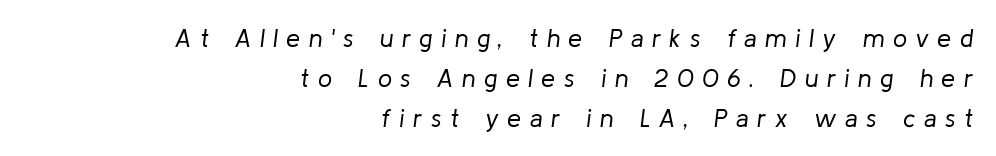
Compared with ordinary roman type, these characters are visibly tilted. Underlining? Definitely not there. These lines sit exactly where default settings would place them. Each line ends at the same right margin while the left side varies. These lines have a slow, spaced-out rhythm from letter to letter. Bold? No — there's no thickening of the strokes.
